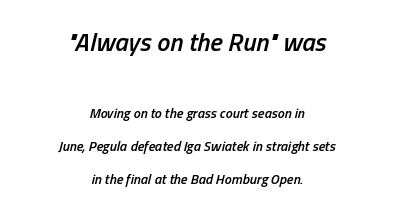
The image shows 26 px text type, italic (leaning right); set centered, loose line spacing (2.33x), normal letter spacing, not underlined; the first (top) block is 1.86x larger.
